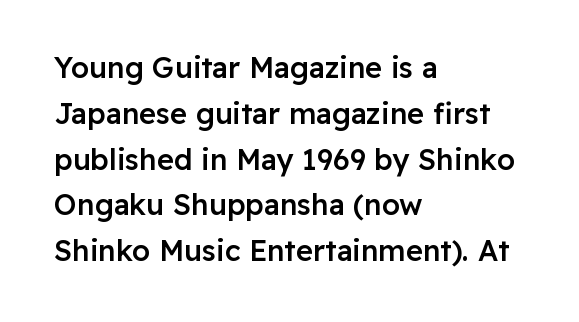
Q: Is the text bold? A: Semi-bold.
Q: Is the text italic (slanted)? A: No, it is upright.
Q: Is the typeface a serif or a sans-serif typeface? A: Sans-serif.
Q: Is the text underlined? A: No.
Q: How is the paragraph aligned? A: Left-aligned.
Q: Is the spacing between letters normal or unusually wide? A: Normal.
Q: Is the spacing between lines tight, normal or loose? A: Normal.
Q: Width (condensed, normal, or wide)? A: Normal.
Q: Stroke contrast? A: Low.
Q: x-height? A: Medium.
Q: Monospaced? A: No.
